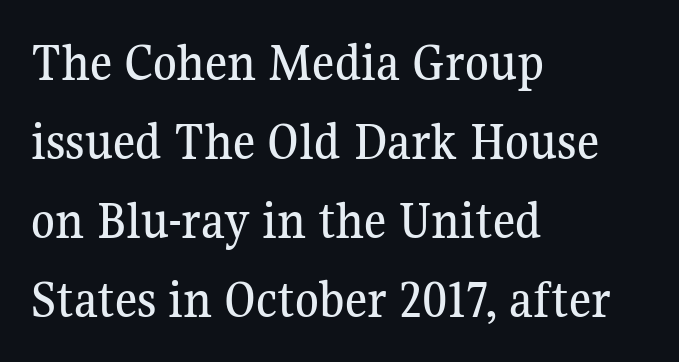
{"serif": "yes", "italic": "no", "width": "normal", "stroke_contrast": "medium", "x_height": "medium", "monospaced": "no", "underline": "no", "align": "left", "line_spacing": "normal", "line_spacing_ratio": 1.46, "letter_spacing": "normal", "letter_spacing_em": 0.0, "glyph_px": 54}
